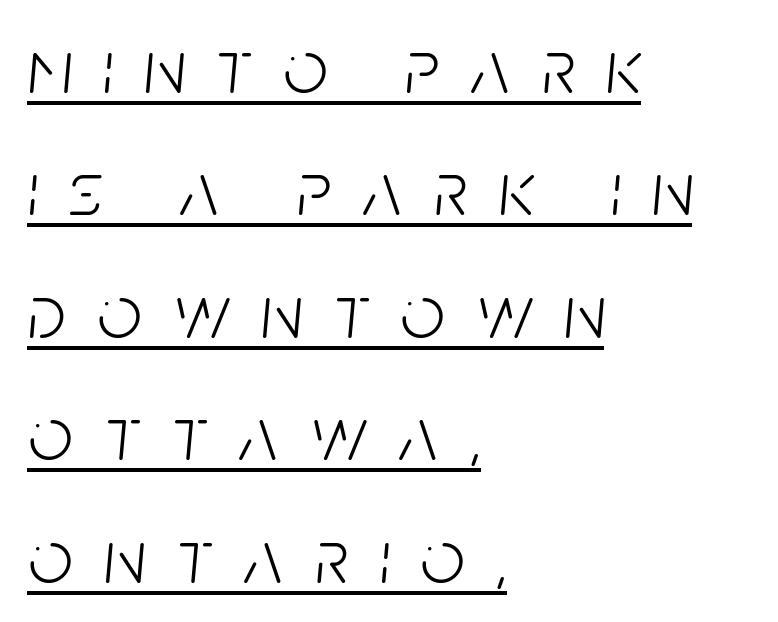
{"italic": "yes", "lean": "right", "slant_degrees": 5, "bold": "no", "weight": "light", "width": "condensed", "stroke_contrast": "low", "x_height": "large", "monospaced": "no", "underline": "yes", "align": "left", "line_spacing": "normal", "line_spacing_ratio": 1.59, "letter_spacing": "wide", "letter_spacing_em": 0.41, "glyph_px": 77}
